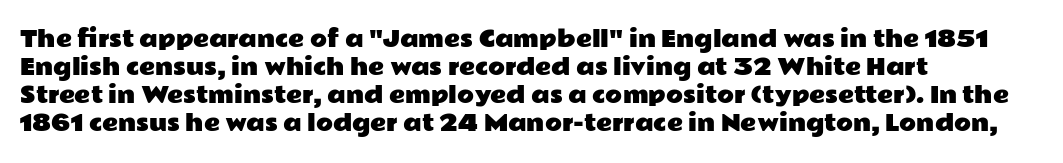
{"italic": "no", "underline": "no", "align": "left", "line_spacing": "normal", "line_spacing_ratio": 1.28, "letter_spacing": "normal", "letter_spacing_em": 0.0, "glyph_px": 22}
